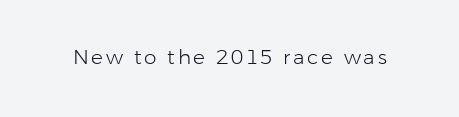
The type sits square on the baseline with zero lean. The strip under each line holds only bare page. Is the stroke heavy? The answer is a plain regular-or-lighter.
